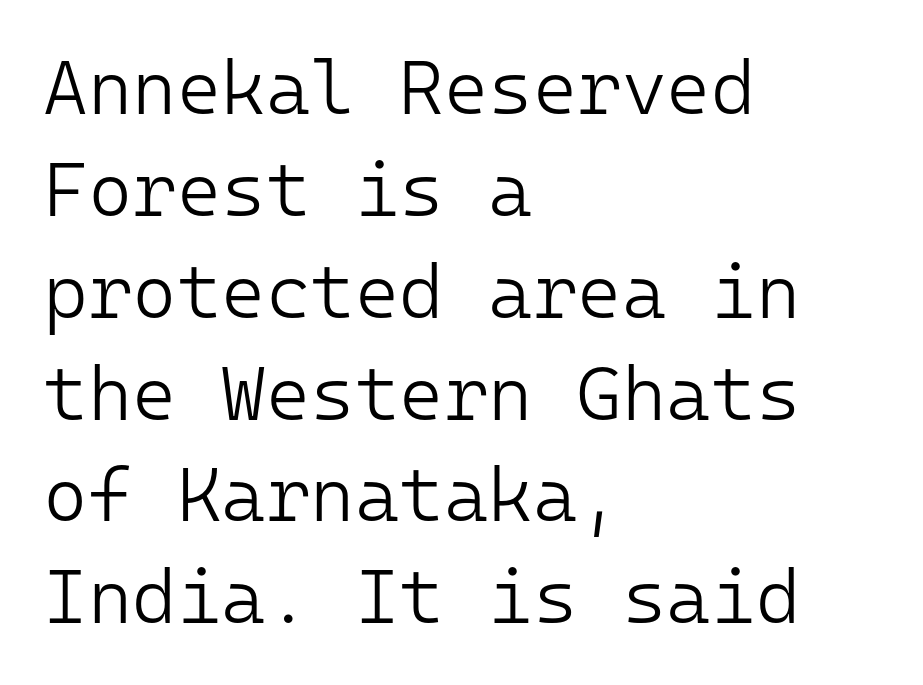
The image shows 76 px light sans-serif type, upright, monospaced; set left-aligned, normal line spacing (1.34x), normal letter spacing, not underlined; low stroke contrast and a medium x-height.
